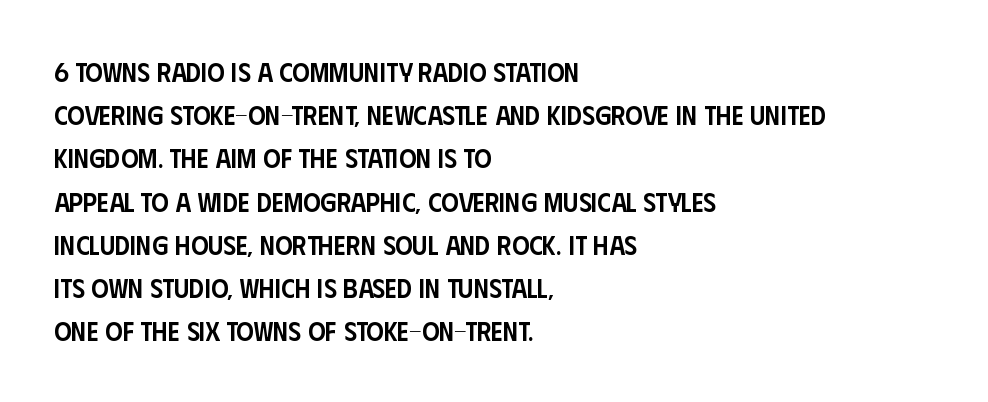
{"italic": "no", "bold": "semi", "underline": "no", "align": "left", "line_spacing": "normal", "line_spacing_ratio": 1.6, "letter_spacing": "normal", "letter_spacing_em": 0.0, "glyph_px": 27}
